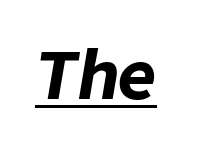
Italic? Definitely — the glyphs are oblique. Notice how thick the strokes are: this is what a full bold looks like. Look at the tracking — it's just the regular setting, nothing added. A baseline rule has been typeset under these characters.
